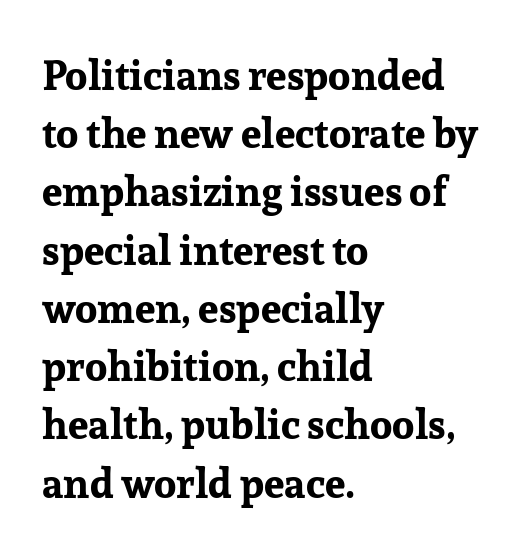
{"serif": "yes", "italic": "no", "bold": "yes", "weight": "bold", "width": "normal", "stroke_contrast": "low", "x_height": "medium", "monospaced": "no", "underline": "no", "align": "left", "line_spacing": "normal", "line_spacing_ratio": 1.42, "letter_spacing": "normal", "letter_spacing_em": 0.0, "glyph_px": 41}
